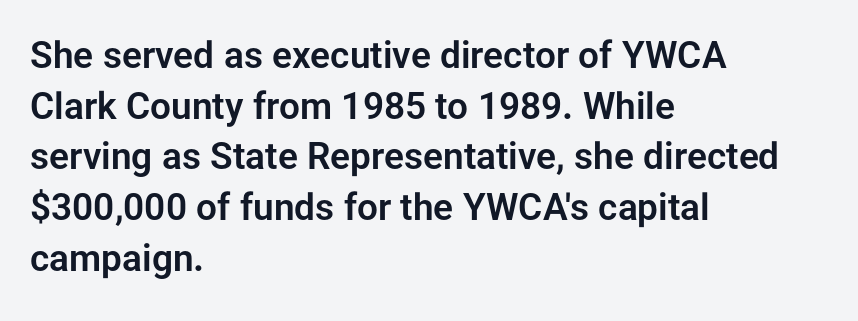
The image shows 37 px sans-serif type, upright; set left-aligned, normal line spacing (1.37x), normal letter spacing, not underlined; low stroke contrast and a medium x-height.
